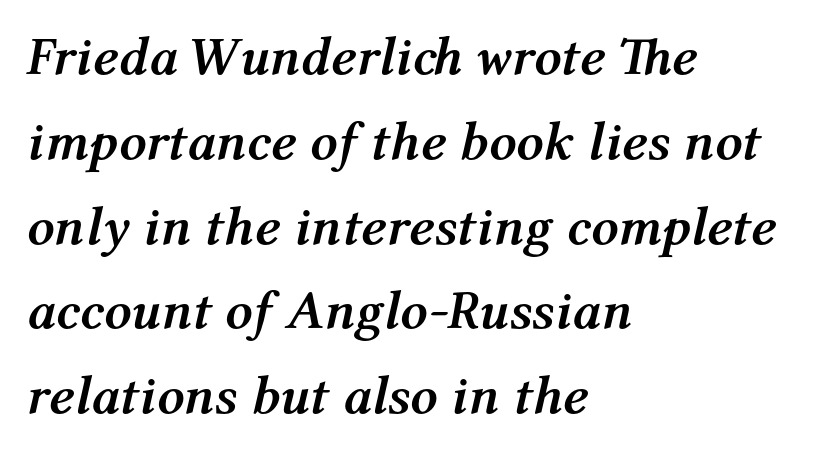
Does the copy run flush right? No — it runs flush left. Is the type slanted? Yes — the strokes lean at a clear angle. The area under the type is left untouched. Here the designer chose a conventional face with non-uniform glyph widths. This is heavy type, rendered in bold.
